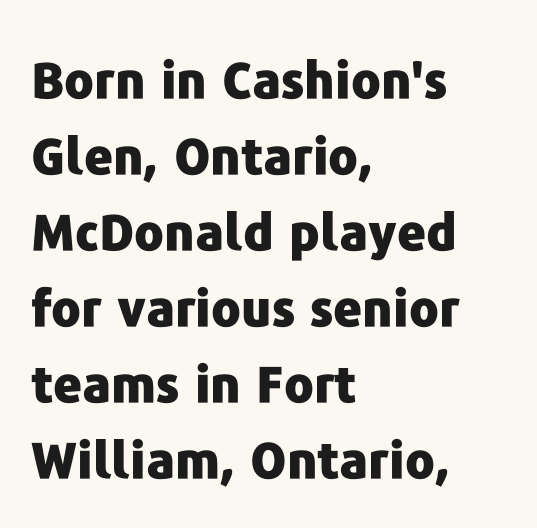
Q: Is the text bold? A: Yes.
Q: Is the text italic (slanted)? A: No, it is upright.
Q: Is the typeface a serif or a sans-serif typeface? A: Sans-serif.
Q: Is the text underlined? A: No.
Q: How is the paragraph aligned? A: Left-aligned.
Q: Is the spacing between letters normal or unusually wide? A: Normal.
Q: Is the spacing between lines tight, normal or loose? A: Normal.
Q: Width (condensed, normal, or wide)? A: Normal.
Q: Stroke contrast? A: Low.
Q: x-height? A: Medium.
Q: Monospaced? A: No.
